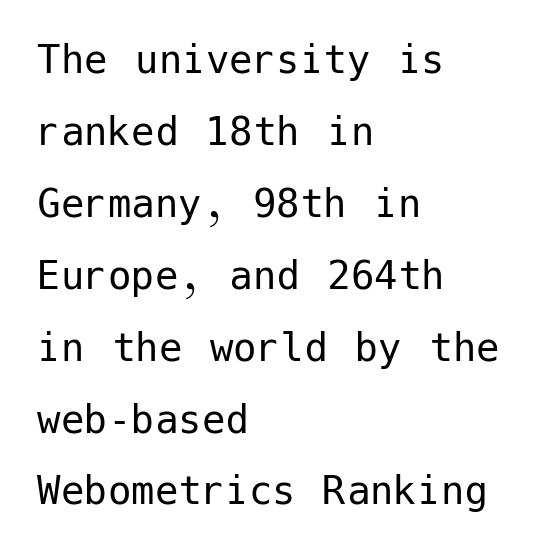
{"serif": "no", "italic": "no", "bold": "no", "weight": "regular", "width": "normal", "stroke_contrast": "low", "x_height": "medium", "underline": "no", "align": "left", "line_spacing": "normal", "line_spacing_ratio": 1.53, "letter_spacing": "normal", "letter_spacing_em": 0.0, "glyph_px": 47}
